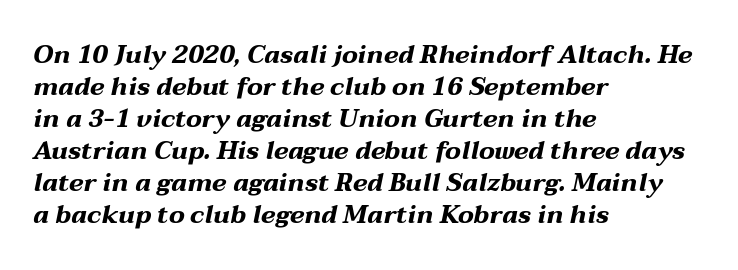
The image shows 25 px bold type, italic (leaning right); set left-aligned, normal line spacing (1.28x), normal letter spacing, not underlined.
